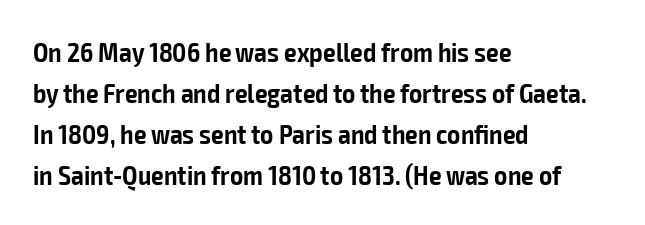
{"serif": "no", "italic": "no", "bold": "semi", "weight": "semibold", "width": "condensed", "stroke_contrast": "low", "x_height": "medium", "monospaced": "no", "underline": "no", "align": "left", "line_spacing": "normal", "line_spacing_ratio": 1.47, "letter_spacing": "normal", "letter_spacing_em": 0.0, "glyph_px": 28}
